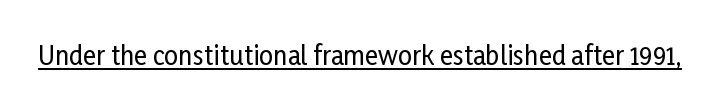
You can tell it's not italic because the verticals are truly vertical. Honestly, the letter spacing is just normal — you wouldn't notice it. Students, observe the line beneath the letters — that is underlining.
